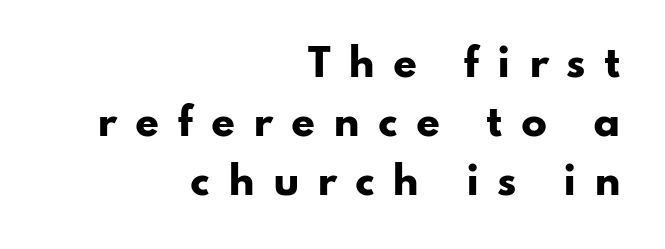
Q: Is the text bold? A: Yes.
Q: Is the text italic (slanted)? A: No, it is upright.
Q: Is the typeface a serif or a sans-serif typeface? A: Sans-serif.
Q: Is the text underlined? A: No.
Q: How is the paragraph aligned? A: Right-aligned.
Q: Is the spacing between letters normal or unusually wide? A: Unusually wide.
Q: Is the spacing between lines tight, normal or loose? A: Normal.
Q: Width (condensed, normal, or wide)? A: Wide.
Q: Stroke contrast? A: Low.
Q: x-height? A: Small.
Q: Monospaced? A: No.
